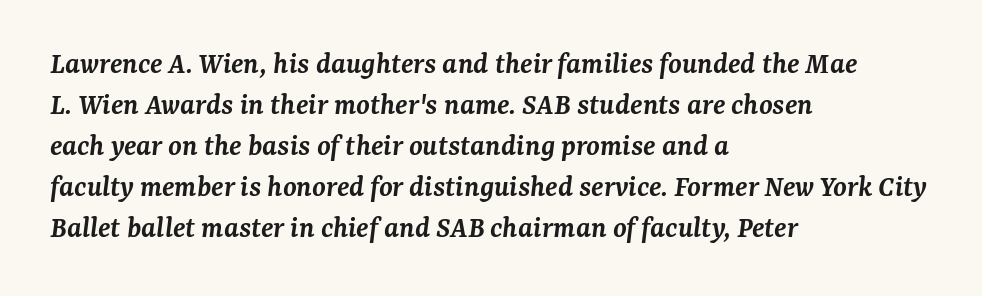
The font family rendered here belongs to the serif group. Varying glyph widths throughout — classic text-font behaviour. Between one letter and the next there's only the usual sliver of space. Underlining? Definitely not there. Slant detected: the letters are inclined. Where is the straight margin? On the left.
